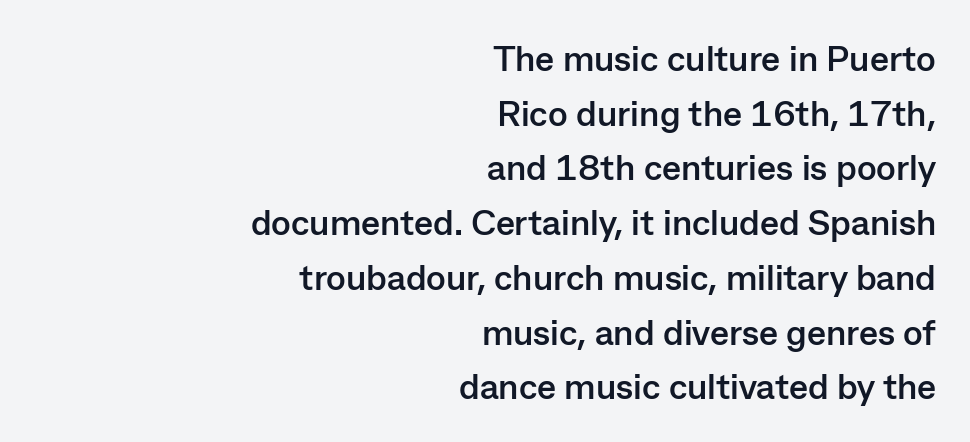
Standard letterfit; no display-style spreading of the glyphs. The compositor pushed each line to the right boundary. In terms of posture, this sample is upright. Does the type have serifs? No, each stem ends abruptly. Each new line begins a customary step beneath the previous one. The characters look thick and weighty, a clear bold.
